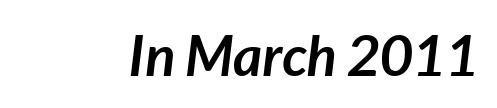
{"italic": "yes", "lean": "right", "slant_degrees": 7, "bold": "yes", "weight": "semibold", "width": "normal", "stroke_contrast": "low", "x_height": "medium", "monospaced": "no", "underline": "no", "letter_spacing": "normal", "letter_spacing_em": 0.0, "glyph_px": 56}
